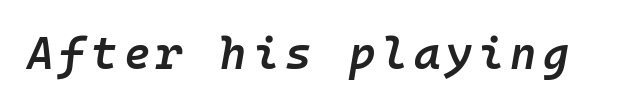
Q: Is the text bold? A: Semi-bold.
Q: Is the text italic (slanted)? A: Yes, it leans right by about 10 degrees.
Q: Is the text underlined? A: No.
Q: Width (condensed, normal, or wide)? A: Normal.
Q: Stroke contrast? A: Low.
Q: x-height? A: Medium.
Q: Monospaced? A: Yes.
